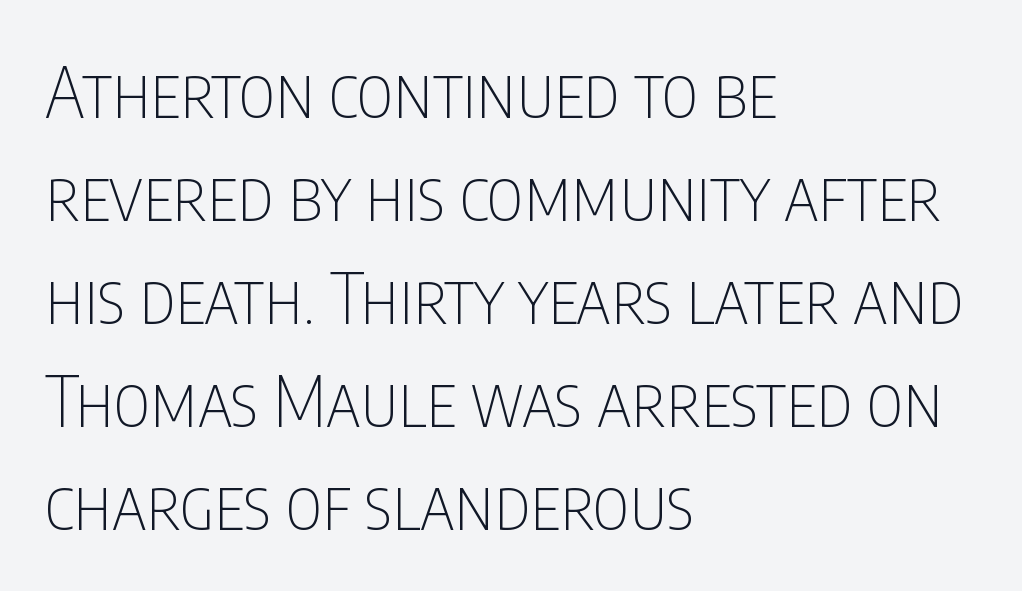
Q: Is the text bold? A: No.
Q: Is the text italic (slanted)? A: No, it is upright.
Q: Is the typeface a serif or a sans-serif typeface? A: Sans-serif.
Q: Is the text underlined? A: No.
Q: How is the paragraph aligned? A: Left-aligned.
Q: Is the spacing between letters normal or unusually wide? A: Normal.
Q: Is the spacing between lines tight, normal or loose? A: Normal.
Q: Width (condensed, normal, or wide)? A: Condensed.
Q: Stroke contrast? A: Low.
Q: x-height? A: Large.
Q: Monospaced? A: No.
